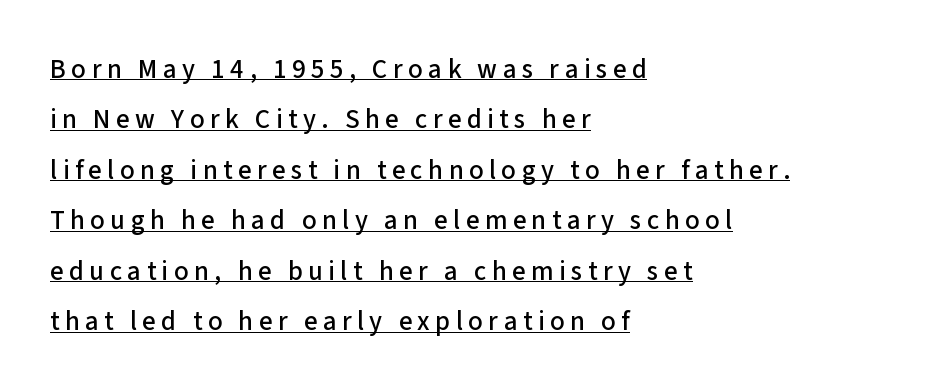
{"italic": "no", "underline": "yes", "align": "left", "line_spacing_ratio": 1.87, "letter_spacing": "wide", "letter_spacing_em": 0.2, "glyph_px": 27}
